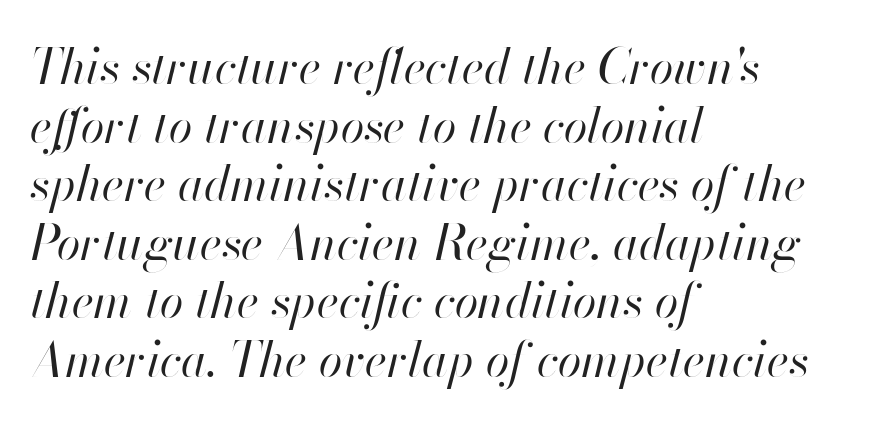
The image shows 48 px regular-weight type, italic (leaning right); set left-aligned, line spacing 1.22x, normal letter spacing, not underlined; high stroke contrast and a small x-height.
